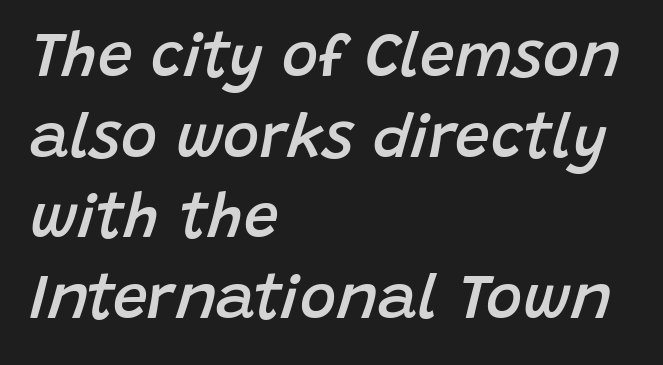
{"italic": "yes", "lean": "right", "slant_degrees": 15, "bold": "semi", "weight": "semibold", "width": "normal", "stroke_contrast": "low", "x_height": "large", "monospaced": "no", "underline": "no", "align": "left", "line_spacing": "normal", "line_spacing_ratio": 1.3, "letter_spacing": "normal", "letter_spacing_em": 0.0, "glyph_px": 62}
